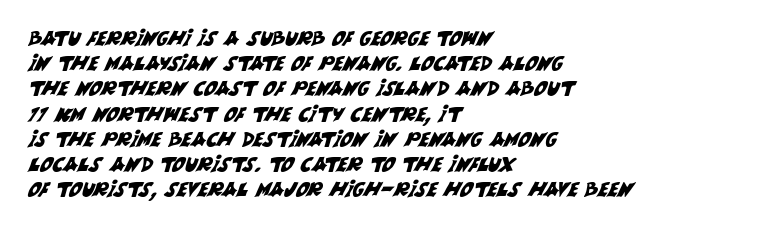
{"underline": "no", "align": "left", "line_spacing": "normal", "line_spacing_ratio": 1.26, "letter_spacing": "normal", "letter_spacing_em": 0.0, "glyph_px": 20}
